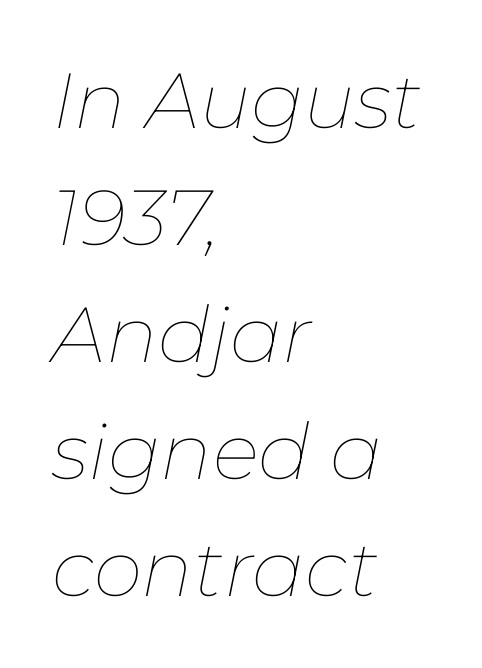
Observe the ordinary spacing: letters are neighbours, not strangers. Every character sits at an angle, as italics do. Caption: multi-line text, flush left, ragged right. The lines sit at an ordinary, default distance from one another.
